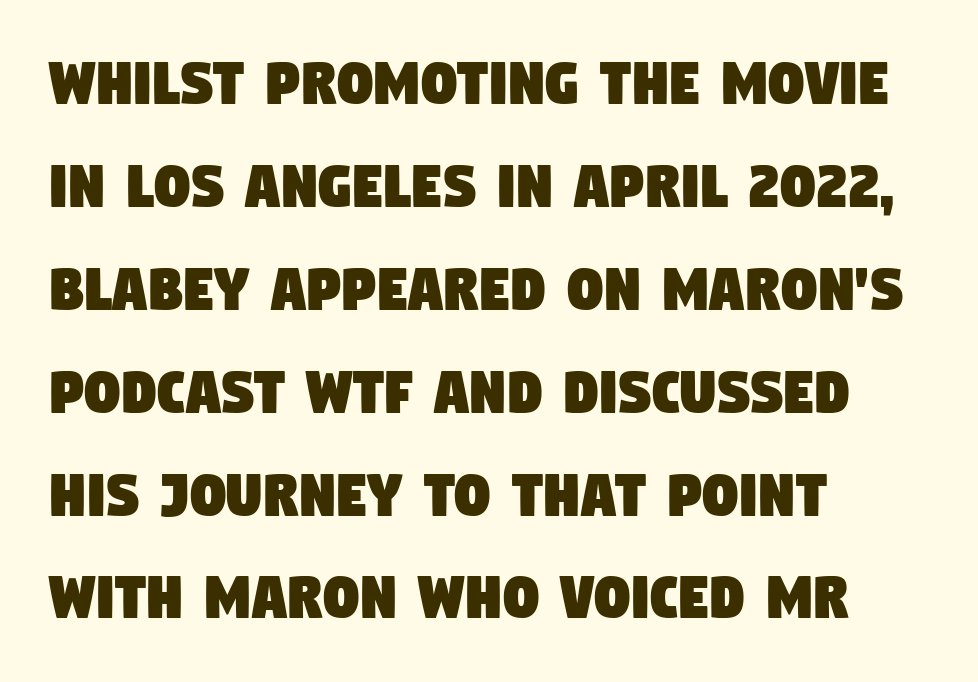
{"serif": "no", "width": "condensed", "stroke_contrast": "low", "x_height": "large", "monospaced": "no", "underline": "no", "align": "left", "line_spacing": "normal", "line_spacing_ratio": 1.47, "letter_spacing": "normal", "letter_spacing_em": 0.0, "glyph_px": 70}
